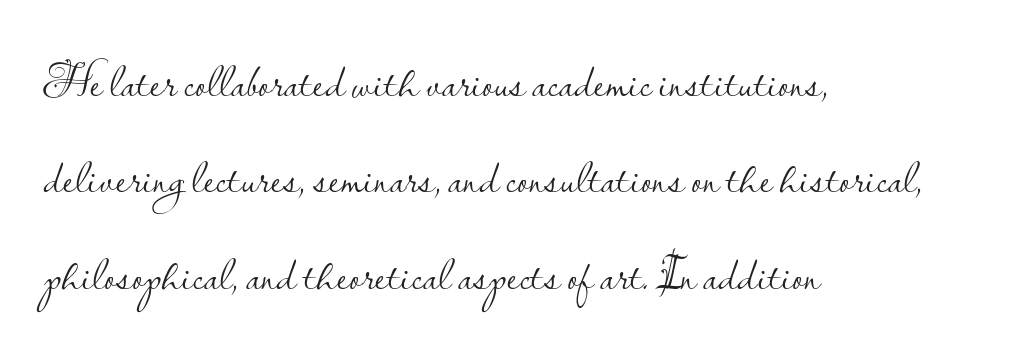
The image shows 48 px light sans-serif type; set left-aligned, loose line spacing (2.01x), normal letter spacing, not underlined; low stroke contrast and a small x-height.
